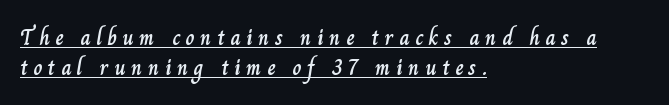
Q: Is the text italic (slanted)? A: Yes.
Q: Is the text underlined? A: Yes.
Q: How is the paragraph aligned? A: Left-aligned.
Q: Is the spacing between letters normal or unusually wide? A: Unusually wide.
Q: Is the spacing between lines tight, normal or loose? A: Normal.
